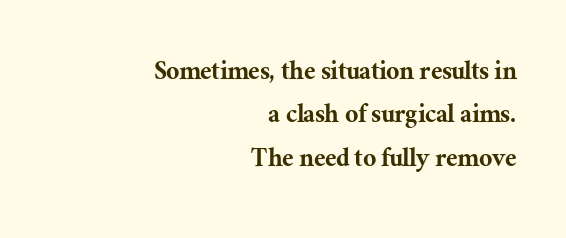
The image shows 29 px serif type, upright; set right-aligned, normal line spacing (1.5x), normal letter spacing, not underlined; medium stroke contrast and a medium x-height.
